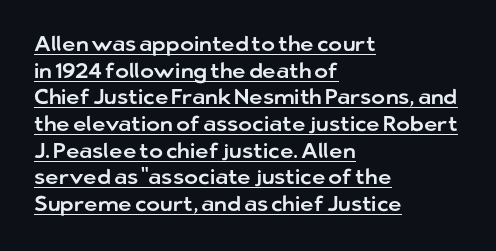
Teacher's note: observe the even left margin — that is flush-left alignment. Letter spacing: default. Rows of type keep a routine distance in the vertical direction. The type sits square on the baseline with zero lean. This is underlined copy, the kind a proofreader might mark for attention.
